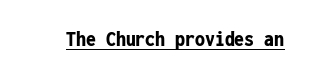
The face used here is rendered with its standard letterfit. These lines were composed using upright roman letters. Strokes here are thick enough to call this a true bold. Is there an underline? Yes — a line sits under the letters.
